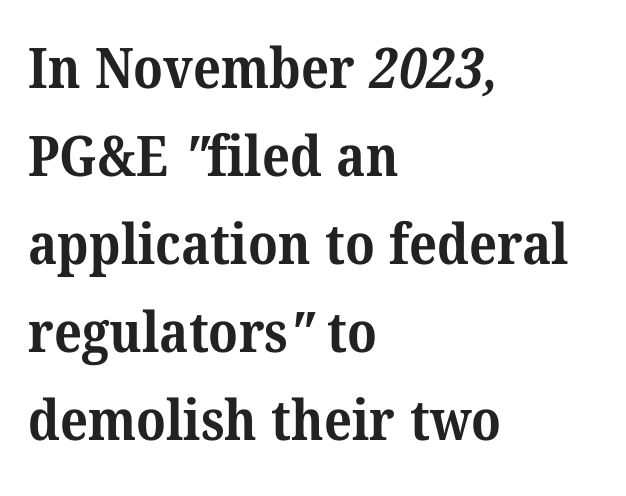
The lines sit at an ordinary, default distance from one another. This is serif lettering, the kind often seen in printed books. Caption: standard tracking, unaltered. As a designer I'd log this as weight 700, bold. Looks like regular typesetting: each glyph gets only the width it needs. Casual observation: everything's shoved over to the left.
